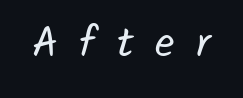
The space beneath each line is pristine and unruled. Heaviness? Minimal to ordinary, like unemphasized prose. In terms of letterspacing, this is a distinctly airy, spread setting. The face used here is proportionally spaced, like ordinary book or web type.
